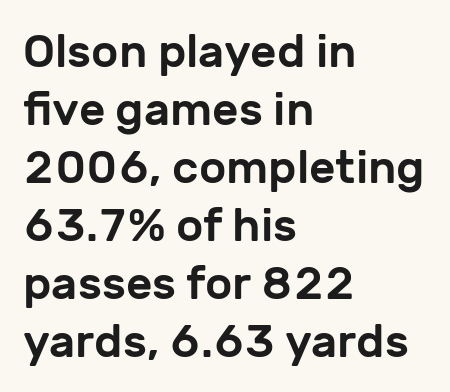
{"serif": "no", "italic": "no", "width": "normal", "stroke_contrast": "low", "x_height": "medium", "monospaced": "no", "underline": "no", "align": "left", "line_spacing": "normal", "line_spacing_ratio": 1.26, "letter_spacing": "normal", "letter_spacing_em": 0.0, "glyph_px": 46}
